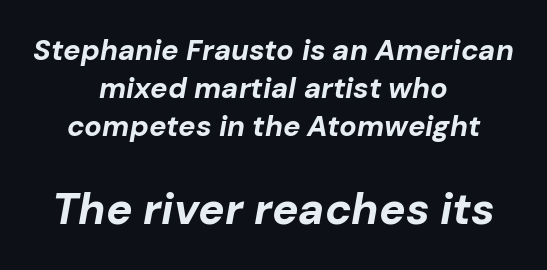
Q: Is the text bold? A: Yes.
Q: Is the text italic (slanted)? A: Yes, it leans right by about 10 degrees.
Q: Is the text underlined? A: No.
Q: How is the paragraph aligned? A: Centered.
Q: Is the spacing between letters normal or unusually wide? A: Normal.
Q: Is the spacing between lines tight, normal or loose? A: Normal.
Q: Which block of text is set in a larger size, the first (top) or the second (bottom)? A: The second (bottom) one.
Q: Width (condensed, normal, or wide)? A: Normal.
Q: Stroke contrast? A: Low.
Q: x-height? A: Medium.
Q: Monospaced? A: No.
